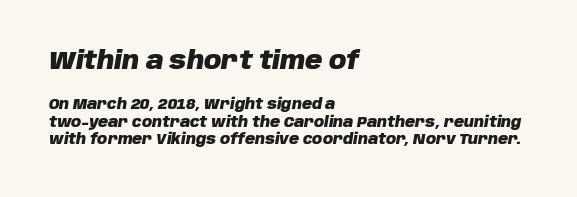
Set as a true bold cut, around the 700 mark. This rendering leaves character spacing at its baseline value. A typesetter would mark this as italic. Scale decreases going downward across the two blocks. These lines are set flush left with a ragged right edge.
